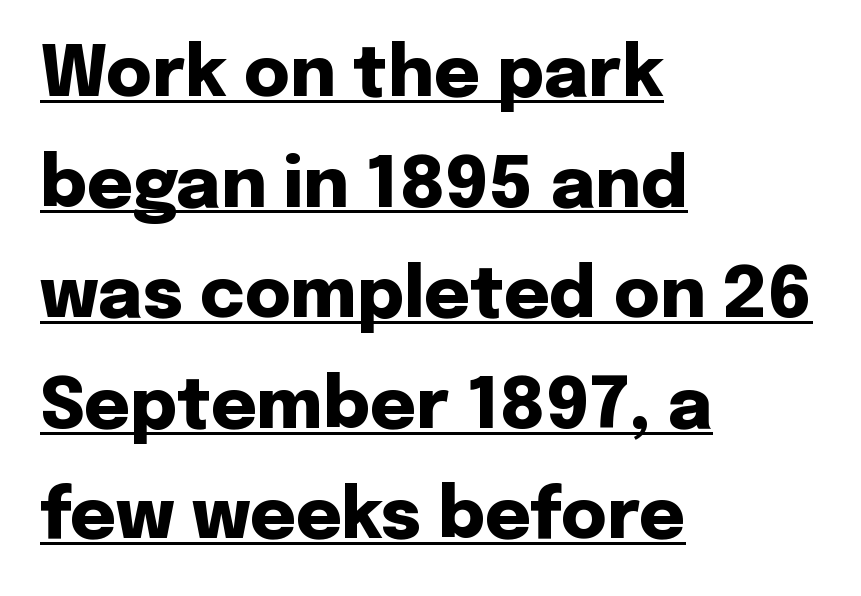
The image shows 70 px heavy sans-serif type, upright; set left-aligned, normal line spacing (1.58x), normal letter spacing, underlined; low stroke contrast and a medium x-height.
